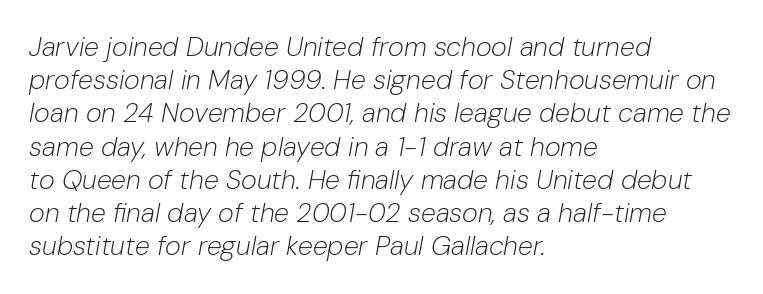
{"italic": "yes", "lean": "right", "slant_degrees": 10, "bold": "no", "underline": "no", "align": "left", "line_spacing_ratio": 1.23, "letter_spacing": "normal", "letter_spacing_em": 0.0, "glyph_px": 27}
